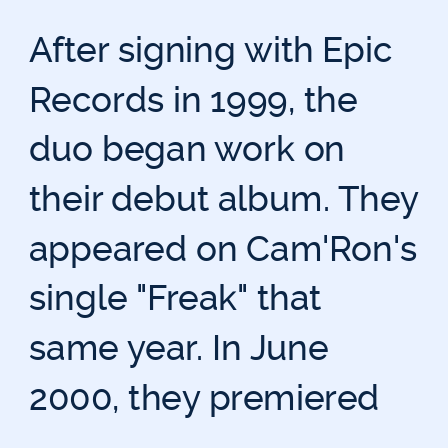
{"serif": "no", "italic": "no", "width": "normal", "stroke_contrast": "low", "x_height": "medium", "monospaced": "no", "underline": "no", "align": "left", "line_spacing": "normal", "line_spacing_ratio": 1.42, "letter_spacing": "normal", "letter_spacing_em": 0.0, "glyph_px": 35}
